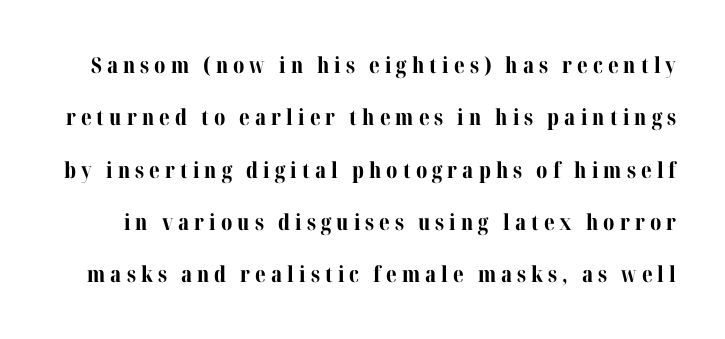
Q: Is the text bold? A: Yes.
Q: Is the text italic (slanted)? A: No, it is upright.
Q: Is the text underlined? A: No.
Q: Is the spacing between letters normal or unusually wide? A: Unusually wide.
Q: Is the spacing between lines tight, normal or loose? A: Loose.
